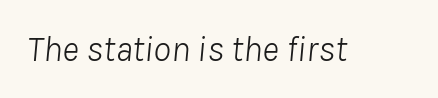
Q: Is the text bold? A: No.
Q: Is the text italic (slanted)? A: Yes, it leans right by about 8 degrees.
Q: Is the text underlined? A: No.
Q: Is the spacing between letters normal or unusually wide? A: Normal.
Q: Width (condensed, normal, or wide)? A: Normal.
Q: Stroke contrast? A: Low.
Q: x-height? A: Medium.
Q: Monospaced? A: No.
